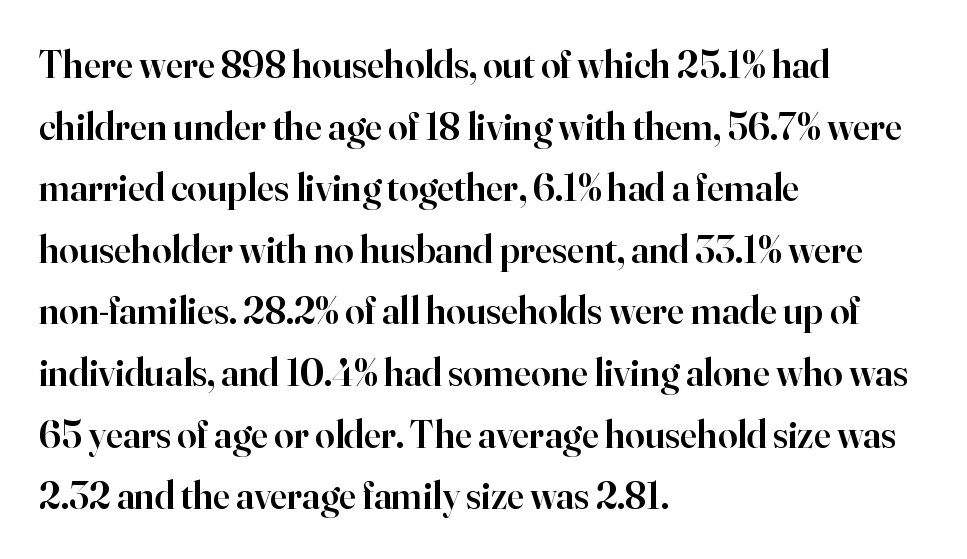
The image shows 39 px semibold serif type, upright; set left-aligned, normal line spacing (1.58x), normal letter spacing, not underlined; high stroke contrast and a small x-height.
